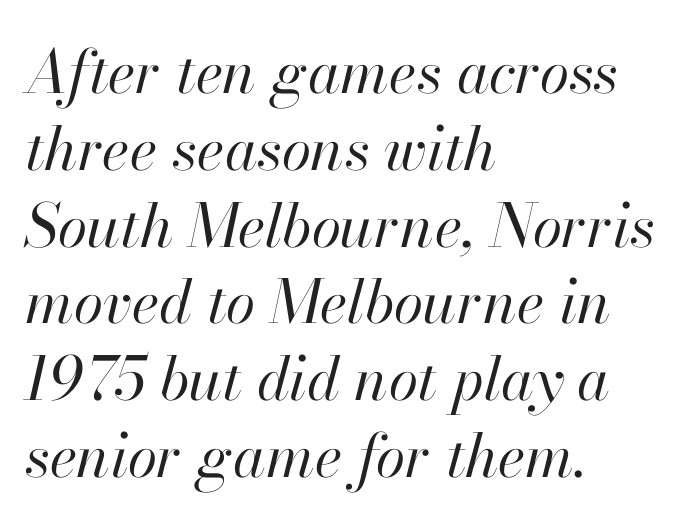
Q: Is the text bold? A: No.
Q: Is the text italic (slanted)? A: Yes, it leans right by about 13 degrees.
Q: Is the text underlined? A: No.
Q: How is the paragraph aligned? A: Left-aligned.
Q: Is the spacing between letters normal or unusually wide? A: Normal.
Q: Is the spacing between lines tight, normal or loose? A: Normal.
Q: Width (condensed, normal, or wide)? A: Normal.
Q: Stroke contrast? A: High.
Q: x-height? A: Small.
Q: Monospaced? A: No.
